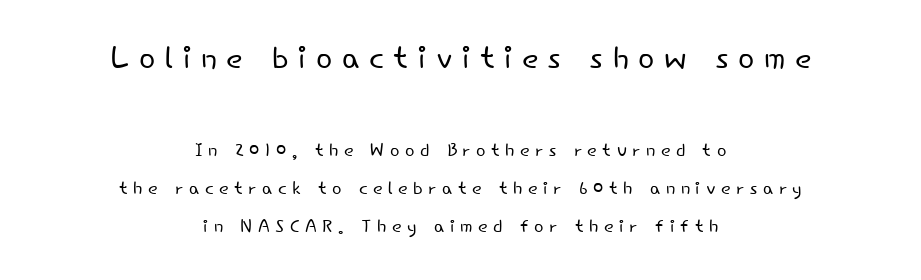
Q: Is the text bold? A: No.
Q: Is the text italic (slanted)? A: No, it is upright.
Q: Is the typeface a serif or a sans-serif typeface? A: Sans-serif.
Q: Is the text underlined? A: No.
Q: How is the paragraph aligned? A: Centered.
Q: Is the spacing between letters normal or unusually wide? A: Unusually wide.
Q: Is the spacing between lines tight, normal or loose? A: Normal.
Q: Which block of text is set in a larger size, the first (top) or the second (bottom)? A: The first (top) one.
Q: Width (condensed, normal, or wide)? A: Normal.
Q: Stroke contrast? A: Low.
Q: x-height? A: Small.
Q: Monospaced? A: No.
